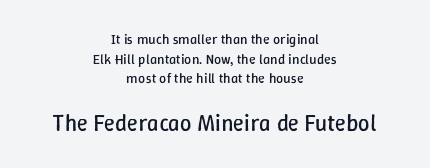
It's the straight-up-and-down kind of type. One-word summary of the alignment: center. The space between consecutive lines is moderate. Heft: none added — not bold. Type size steps up from the first block to the second.
